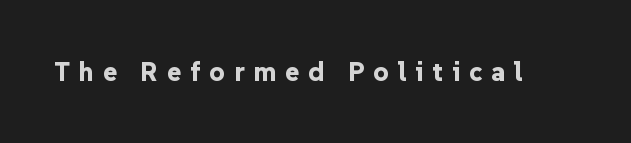
The image shows 27 px bold type, upright; set unusually wide letter spacing (+0.33 em), not underlined.
